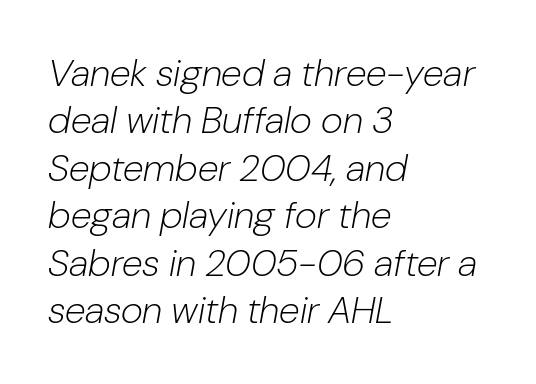
{"italic": "yes", "lean": "right", "slant_degrees": 10, "bold": "no", "weight": "light", "width": "normal", "stroke_contrast": "low", "x_height": "medium", "monospaced": "no", "underline": "no", "align": "left", "line_spacing": "normal", "line_spacing_ratio": 1.25, "letter_spacing": "normal", "letter_spacing_em": 0.0, "glyph_px": 38}
